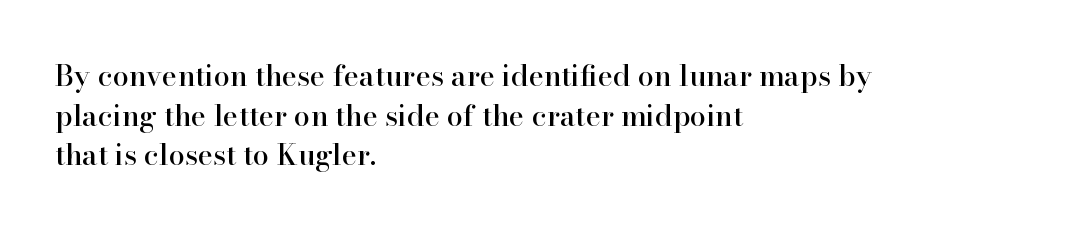
Is the block centered? No — it sits flush against the left margin. These lines were composed using upright roman letters. You could not count columns in this text — the font is proportionally spaced. Little horizontal feet cap the strokes, marking this as serif type. Nothing unusual about the tracking: characters are spaced as the font intends. Baseline-to-baseline distance is the conventional proportion of letter height.
